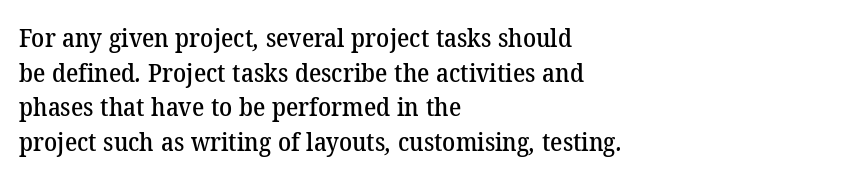
The image shows 26 px text type; set left-aligned, normal line spacing (1.33x), normal letter spacing, not underlined.
